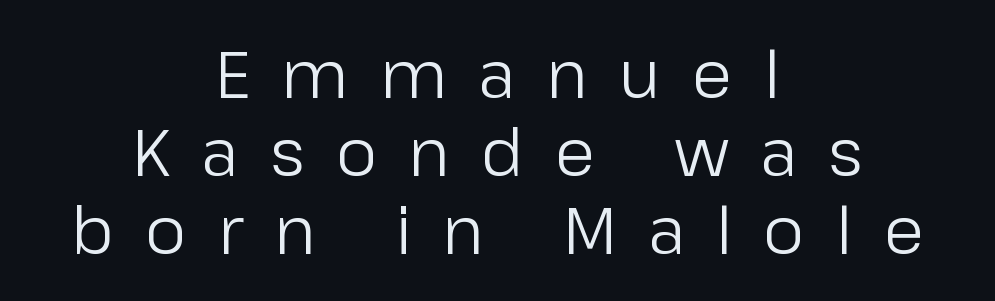
{"serif": "no", "italic": "no", "bold": "no", "weight": "regular", "width": "normal", "stroke_contrast": "low", "x_height": "medium", "monospaced": "no", "underline": "no", "align": "center", "line_spacing_ratio": 1.2, "letter_spacing": "wide", "letter_spacing_em": 0.48, "glyph_px": 65}
